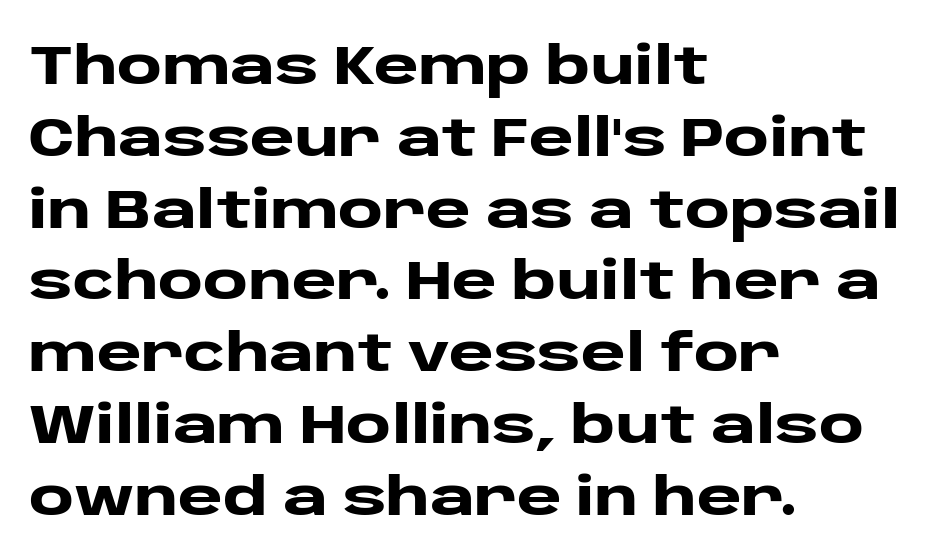
The strokes are fattened all the way to bold. The area under the type is left untouched. The letters stand upright; this is a roman face. Reading down the column, the eye jumps a familiar distance to each next line. In terms of letterspacing, this is plain default setting.
